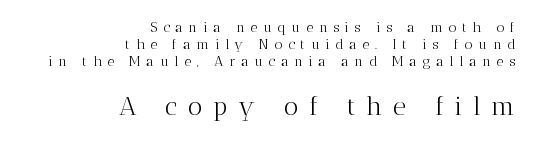
Q: Is the text bold? A: No.
Q: Is the text italic (slanted)? A: No, it is upright.
Q: Is the text underlined? A: No.
Q: How is the paragraph aligned? A: Right-aligned.
Q: Is the spacing between letters normal or unusually wide? A: Unusually wide.
Q: Which block of text is set in a larger size, the first (top) or the second (bottom)? A: The second (bottom) one.
